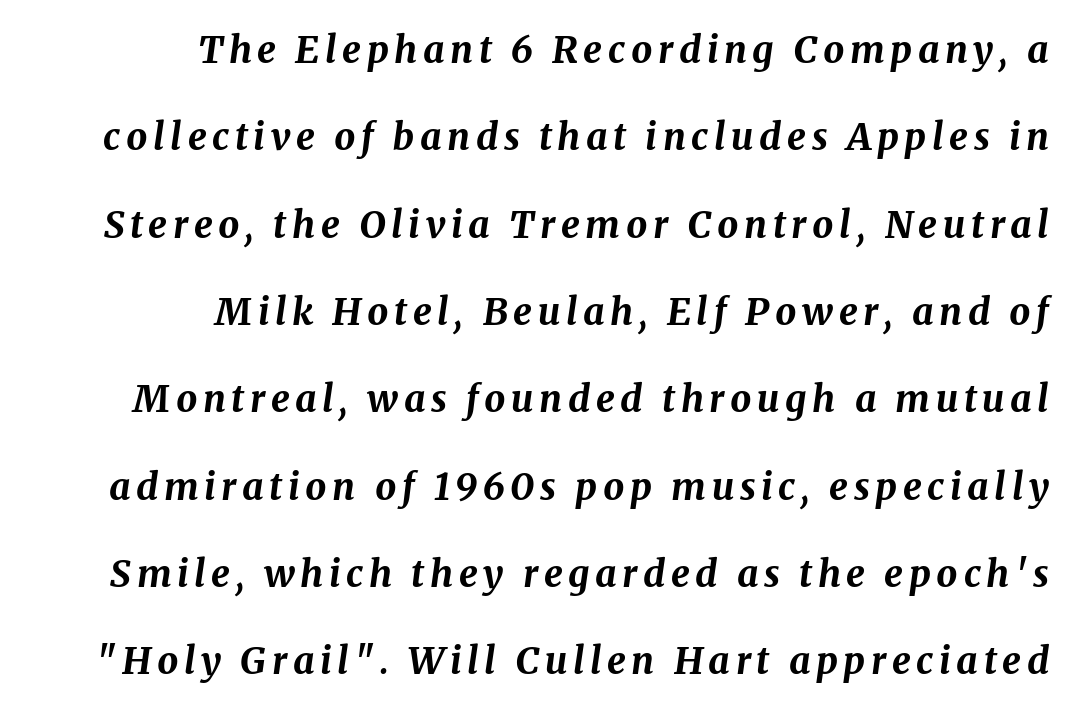
Q: Is the text bold? A: Yes.
Q: Is the text italic (slanted)? A: Yes, it leans right by about 8 degrees.
Q: Is the text underlined? A: No.
Q: How is the paragraph aligned? A: Right-aligned.
Q: Is the spacing between lines tight, normal or loose? A: Loose.
Q: Width (condensed, normal, or wide)? A: Normal.
Q: Stroke contrast? A: Medium.
Q: x-height? A: Medium.
Q: Monospaced? A: No.
